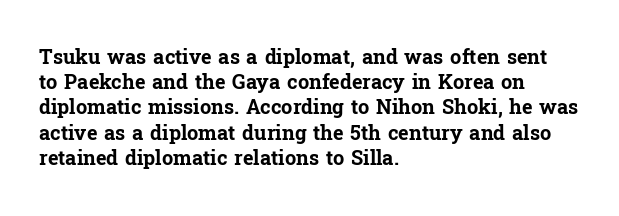
The image shows 20 px bold type, upright; set left-aligned, normal line spacing (1.26x), normal letter spacing, not underlined.
